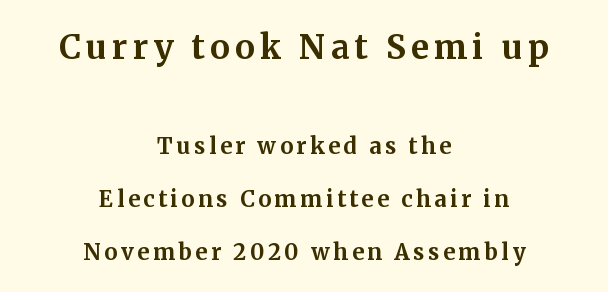
{"serif": "yes", "italic": "no", "bold": "yes", "weight": "bold", "width": "normal", "stroke_contrast": "medium", "x_height": "medium", "monospaced": "no", "underline": "no", "align": "center", "line_spacing": "loose", "line_spacing_ratio": 2.41, "larger_block": "first", "size_ratio": 1.5, "glyph_px": 33}
